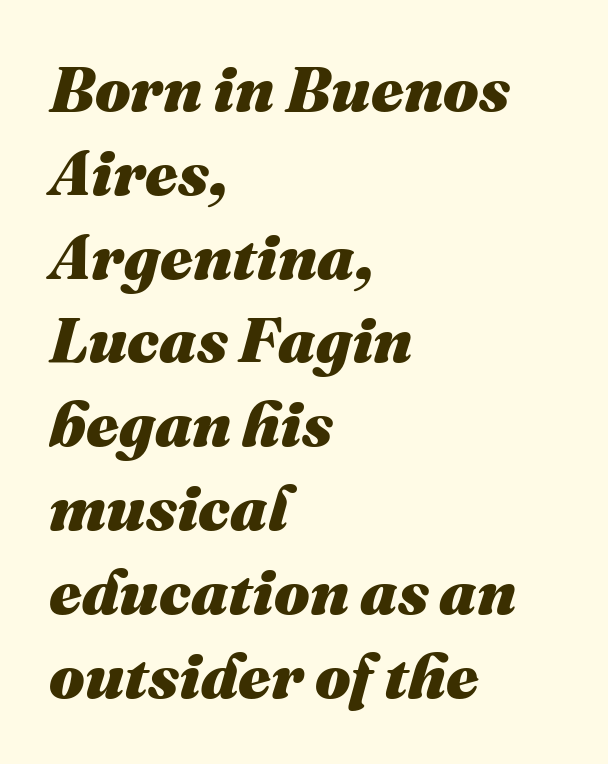
Q: Is the text bold? A: Yes.
Q: Is the text italic (slanted)? A: Yes, it leans right by about 16 degrees.
Q: Is the text underlined? A: No.
Q: How is the paragraph aligned? A: Left-aligned.
Q: Is the spacing between letters normal or unusually wide? A: Normal.
Q: Is the spacing between lines tight, normal or loose? A: Normal.
Q: Width (condensed, normal, or wide)? A: Normal.
Q: Stroke contrast? A: Medium.
Q: x-height? A: Medium.
Q: Monospaced? A: No.
